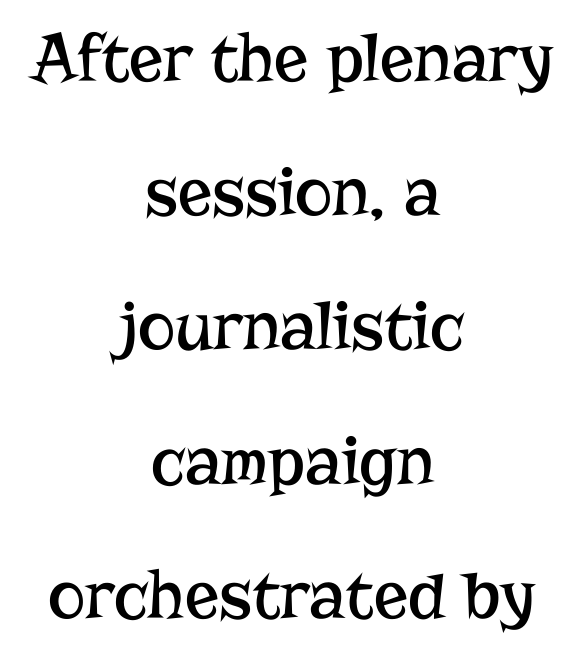
Q: Is the text bold? A: No.
Q: Is the text italic (slanted)? A: No, it is upright.
Q: Is the typeface a serif or a sans-serif typeface? A: Serif.
Q: Is the text underlined? A: No.
Q: How is the paragraph aligned? A: Centered.
Q: Is the spacing between letters normal or unusually wide? A: Normal.
Q: Width (condensed, normal, or wide)? A: Normal.
Q: Stroke contrast? A: Low.
Q: x-height? A: Medium.
Q: Monospaced? A: No.
